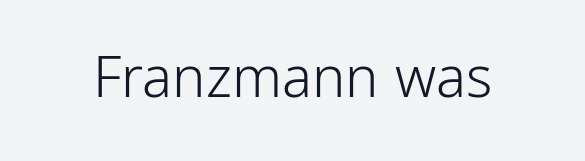
The image shows 56 px light, condensed sans-serif type, upright; set normal letter spacing, not underlined; low stroke contrast and a medium x-height.
